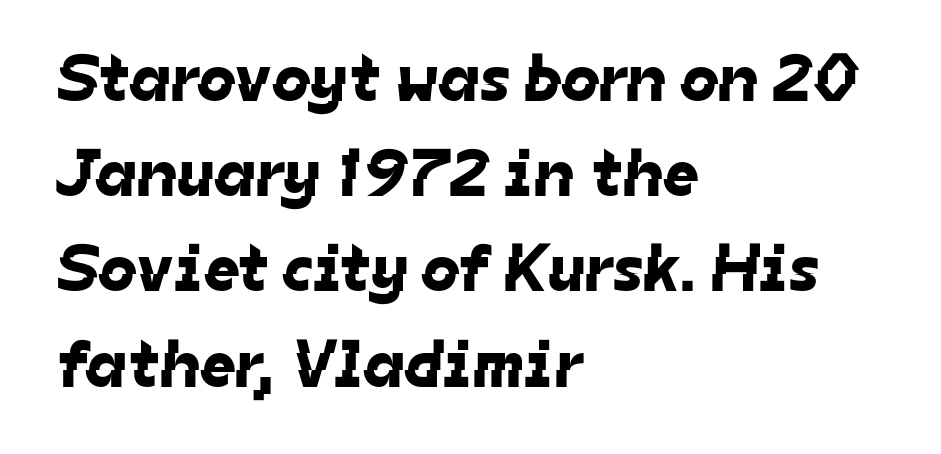
The image shows 68 px sans-serif type; set left-aligned, normal line spacing (1.4x), normal letter spacing, not underlined; low stroke contrast and a medium x-height.
